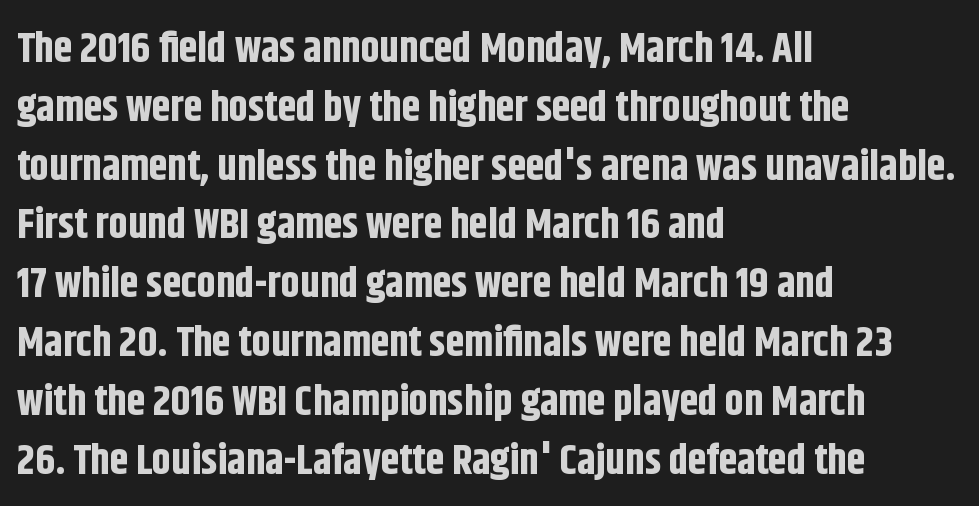
{"serif": "no", "italic": "no", "bold": "yes", "weight": "bold", "width": "condensed", "stroke_contrast": "low", "x_height": "large", "monospaced": "no", "underline": "no", "align": "left", "line_spacing": "normal", "line_spacing_ratio": 1.4, "letter_spacing": "normal", "letter_spacing_em": 0.0, "glyph_px": 42}
